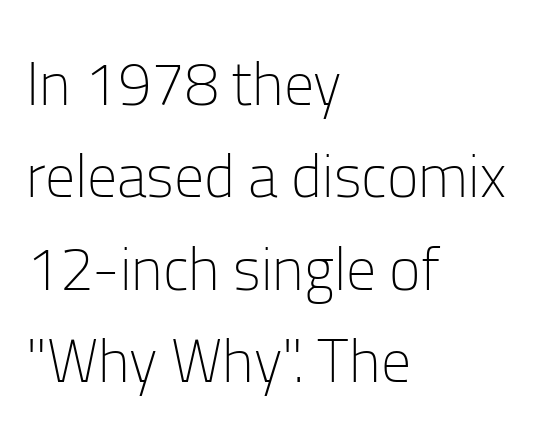
A classic flush-left, rag-right setting is used for this passage. Heft: none added — not bold. A normal amount of white space separates one row of letters from the next. This is the regular roman posture of the typeface.
